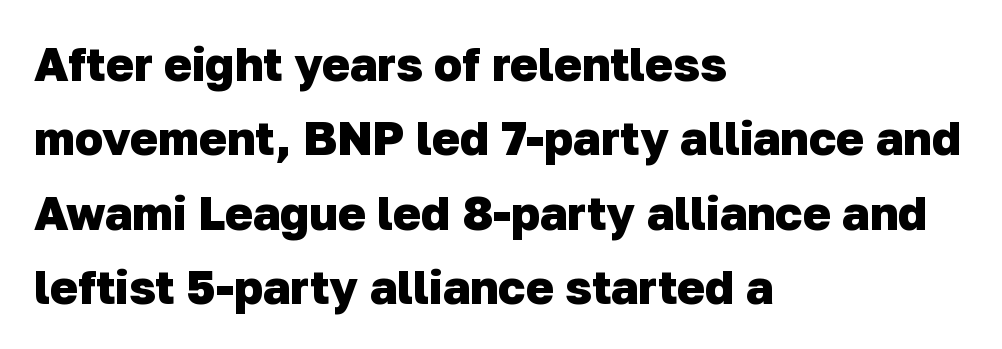
Q: Is the text bold? A: Yes.
Q: Is the typeface a serif or a sans-serif typeface? A: Sans-serif.
Q: Is the text underlined? A: No.
Q: How is the paragraph aligned? A: Left-aligned.
Q: Is the spacing between letters normal or unusually wide? A: Normal.
Q: Is the spacing between lines tight, normal or loose? A: Normal.
Q: Width (condensed, normal, or wide)? A: Normal.
Q: Stroke contrast? A: Low.
Q: x-height? A: Medium.
Q: Monospaced? A: No.
